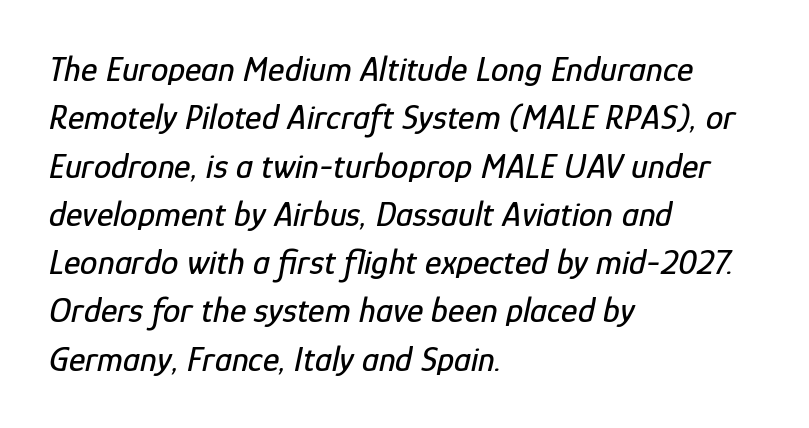
The line-height multiplier appears to be the usual default. Tall strokes in this sample are angled rather than plumb. Note the varied advance widths — an 'i' is clearly narrower than an 'm'. Default kerning and tracking; the words read as compact shapes. Just letters on the line, the space beneath them empty. This rendering uses left alignment, leaving the right contour irregular.
